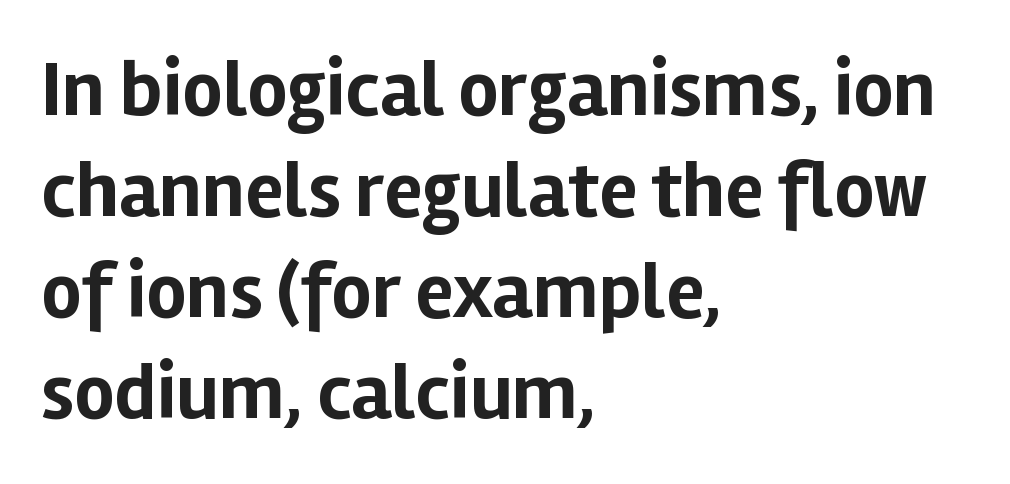
Q: Is the text bold? A: Yes.
Q: Is the text italic (slanted)? A: No, it is upright.
Q: Is the typeface a serif or a sans-serif typeface? A: Sans-serif.
Q: Is the text underlined? A: No.
Q: How is the paragraph aligned? A: Left-aligned.
Q: Is the spacing between letters normal or unusually wide? A: Normal.
Q: Is the spacing between lines tight, normal or loose? A: Normal.
Q: Width (condensed, normal, or wide)? A: Normal.
Q: Stroke contrast? A: Low.
Q: x-height? A: Medium.
Q: Monospaced? A: No.
